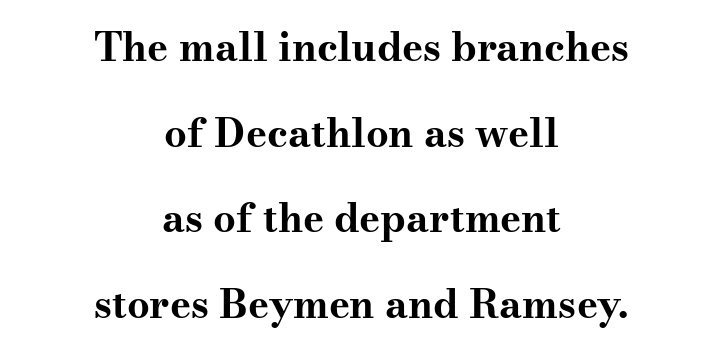
{"serif": "yes", "italic": "no", "bold": "yes", "weight": "bold", "width": "wide", "stroke_contrast": "medium", "x_height": "small", "monospaced": "no", "underline": "no", "align": "center", "line_spacing": "loose", "line_spacing_ratio": 2.14, "letter_spacing": "normal", "letter_spacing_em": 0.0, "glyph_px": 40}
